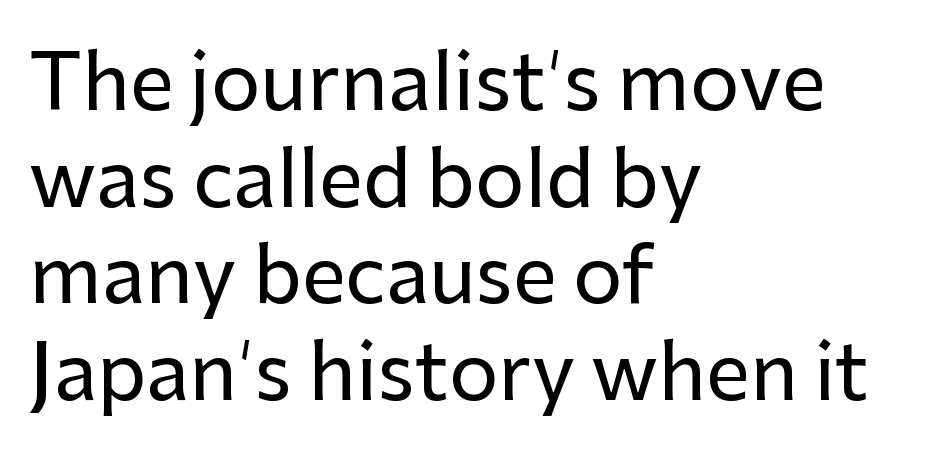
Each letter keeps its own natural width here, so spacing adapts to shape. The face used here is rendered with its standard letterfit. Horizontal alignment here is leftward, the default for most running prose. The passage shown is not underscored anywhere.
